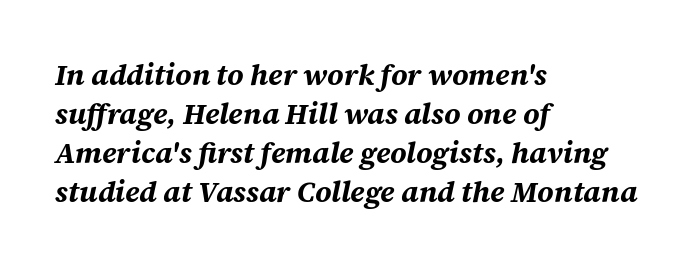
Q: Is the text bold? A: Yes.
Q: Is the text italic (slanted)? A: Yes, it leans right by about 12 degrees.
Q: Is the text underlined? A: No.
Q: How is the paragraph aligned? A: Left-aligned.
Q: Is the spacing between letters normal or unusually wide? A: Normal.
Q: Is the spacing between lines tight, normal or loose? A: Normal.
Q: Width (condensed, normal, or wide)? A: Normal.
Q: Stroke contrast? A: Medium.
Q: x-height? A: Large.
Q: Monospaced? A: No.
